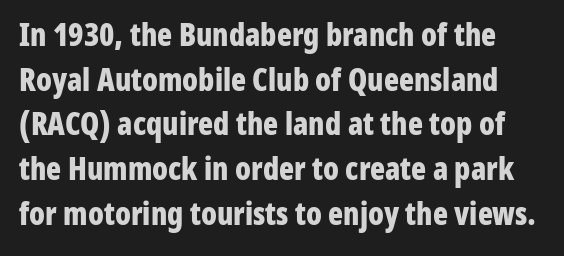
Q: Is the text bold? A: Yes.
Q: Is the text italic (slanted)? A: No, it is upright.
Q: Is the typeface a serif or a sans-serif typeface? A: Sans-serif.
Q: Is the text underlined? A: No.
Q: Is the spacing between letters normal or unusually wide? A: Normal.
Q: Is the spacing between lines tight, normal or loose? A: Normal.
Q: Width (condensed, normal, or wide)? A: Condensed.
Q: Stroke contrast? A: Low.
Q: x-height? A: Medium.
Q: Monospaced? A: No.
